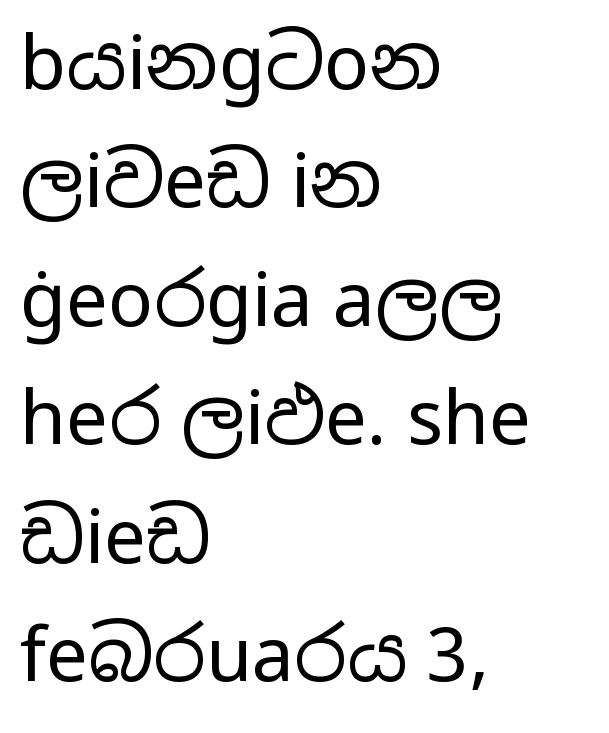
Q: Is the text bold? A: No.
Q: Is the text italic (slanted)? A: No, it is upright.
Q: Is the typeface a serif or a sans-serif typeface? A: Sans-serif.
Q: Is the text underlined? A: No.
Q: How is the paragraph aligned? A: Left-aligned.
Q: Is the spacing between letters normal or unusually wide? A: Normal.
Q: Is the spacing between lines tight, normal or loose? A: Normal.
Q: Width (condensed, normal, or wide)? A: Wide.
Q: Stroke contrast? A: Low.
Q: x-height? A: Medium.
Q: Monospaced? A: No.
